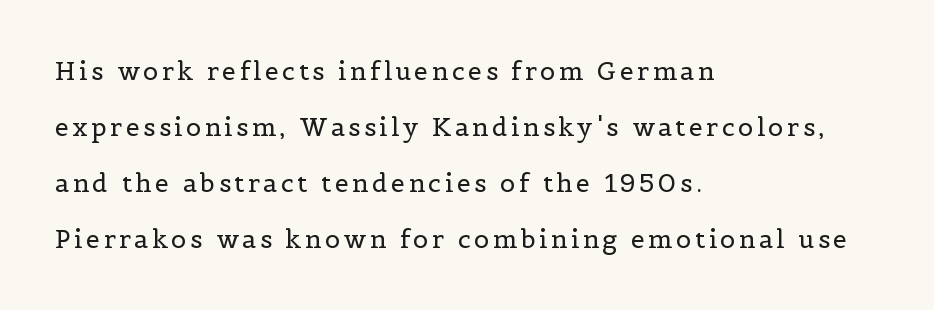
A classic flush-left, rag-right setting is used for this passage. Notice the wide empty band between every row — that's loose leading. Weight: regular or lighter. The typography opts for an upright posture over an oblique one. The space directly below the letters is spotless.
